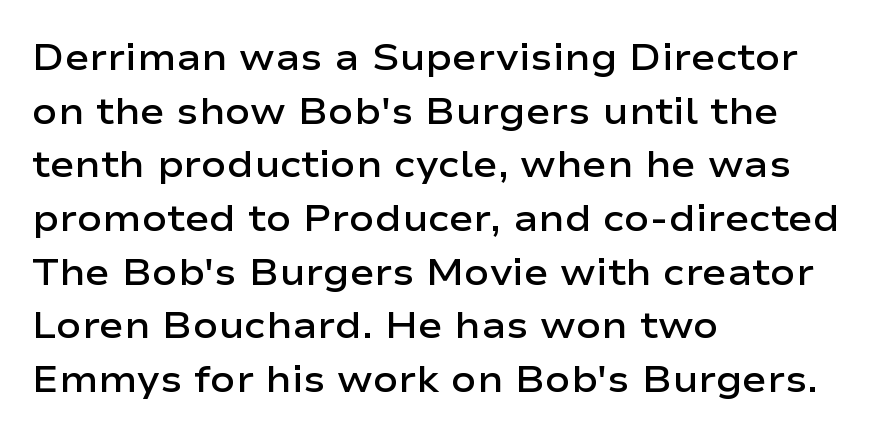
Q: Is the text bold? A: Semi-bold.
Q: Is the text italic (slanted)? A: No, it is upright.
Q: Is the typeface a serif or a sans-serif typeface? A: Sans-serif.
Q: Is the text underlined? A: No.
Q: How is the paragraph aligned? A: Left-aligned.
Q: Is the spacing between letters normal or unusually wide? A: Normal.
Q: Is the spacing between lines tight, normal or loose? A: Normal.
Q: Width (condensed, normal, or wide)? A: Wide.
Q: Stroke contrast? A: Low.
Q: x-height? A: Medium.
Q: Monospaced? A: No.
